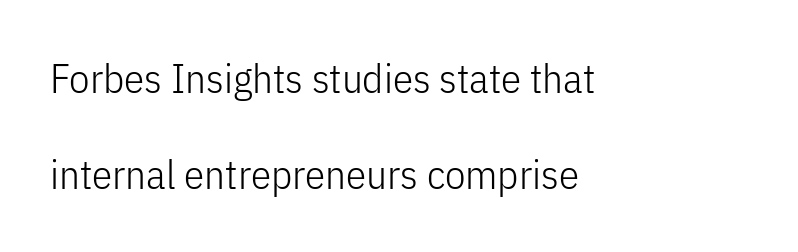
The image shows 41 px light, condensed sans-serif type, upright; set left-aligned, loose line spacing (2.35x), normal letter spacing, not underlined; low stroke contrast and a medium x-height.
